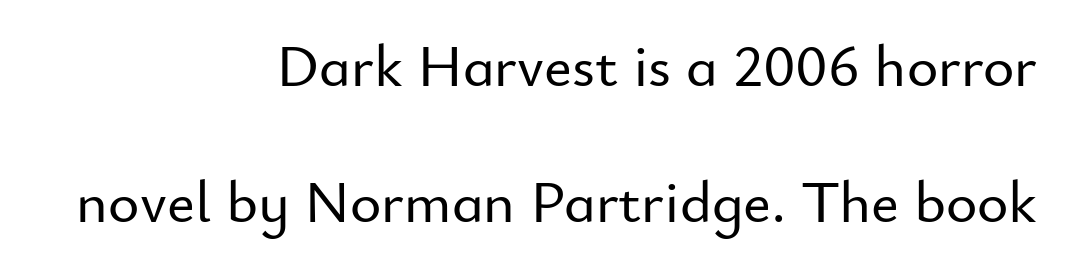
Q: Is the text italic (slanted)? A: No, it is upright.
Q: Is the typeface a serif or a sans-serif typeface? A: Sans-serif.
Q: Is the text underlined? A: No.
Q: How is the paragraph aligned? A: Right-aligned.
Q: Is the spacing between letters normal or unusually wide? A: Normal.
Q: Is the spacing between lines tight, normal or loose? A: Loose.
Q: Width (condensed, normal, or wide)? A: Normal.
Q: Stroke contrast? A: Low.
Q: x-height? A: Small.
Q: Monospaced? A: No.
